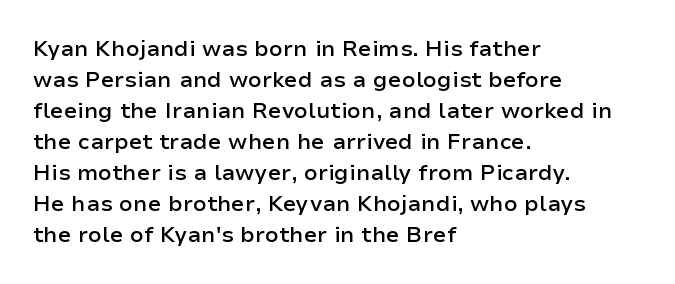
{"italic": "no", "bold": "semi", "underline": "no", "align": "left", "line_spacing": "normal", "line_spacing_ratio": 1.41, "letter_spacing": "normal", "letter_spacing_em": 0.0, "glyph_px": 22}
